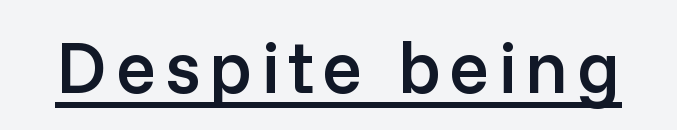
Q: Is the text bold? A: Semi-bold.
Q: Is the text italic (slanted)? A: No, it is upright.
Q: Is the typeface a serif or a sans-serif typeface? A: Sans-serif.
Q: Is the text underlined? A: Yes.
Q: Width (condensed, normal, or wide)? A: Normal.
Q: Stroke contrast? A: Low.
Q: x-height? A: Medium.
Q: Monospaced? A: No.
